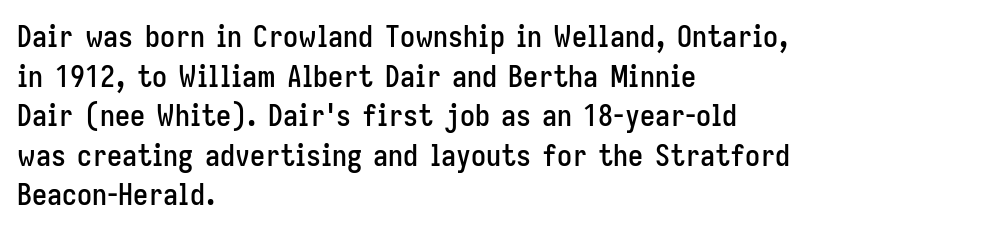
Q: Is the text italic (slanted)? A: No, it is upright.
Q: Is the typeface a serif or a sans-serif typeface? A: Sans-serif.
Q: Is the text underlined? A: No.
Q: How is the paragraph aligned? A: Left-aligned.
Q: Is the spacing between letters normal or unusually wide? A: Normal.
Q: Is the spacing between lines tight, normal or loose? A: Normal.
Q: Width (condensed, normal, or wide)? A: Condensed.
Q: Stroke contrast? A: Low.
Q: x-height? A: Medium.
Q: Monospaced? A: No.
